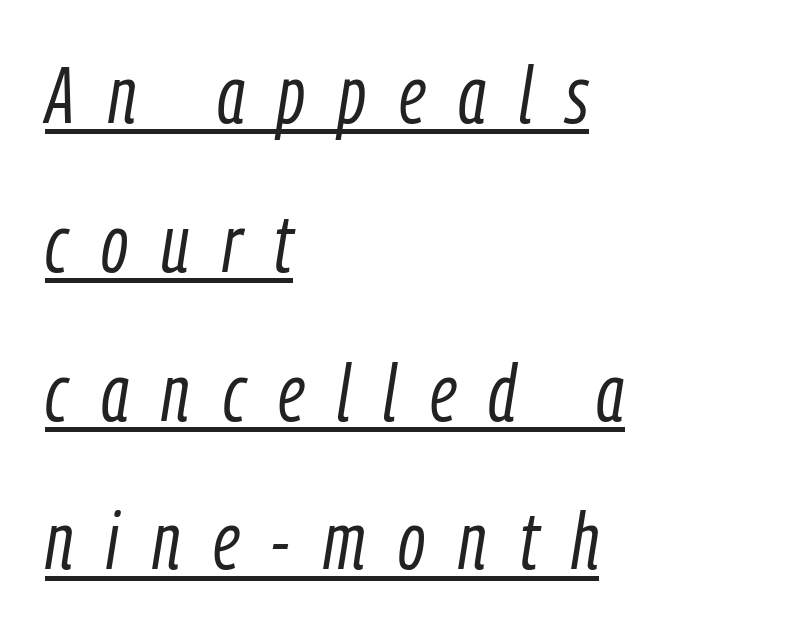
The image shows 80 px light, condensed type, italic (leaning right); set left-aligned, line spacing 1.86x, unusually wide letter spacing (+0.41 em), underlined; low stroke contrast and a medium x-height.
